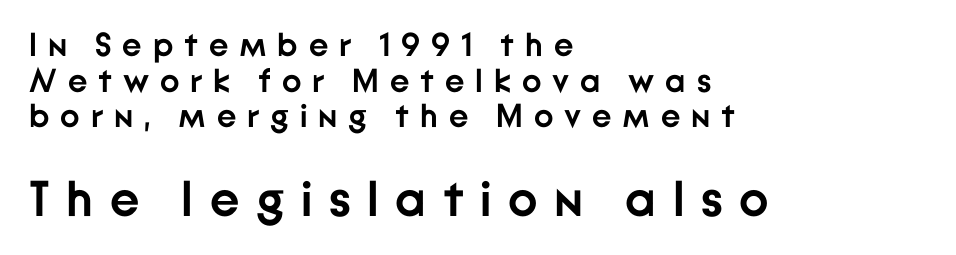
Q: Is the text bold? A: Yes.
Q: Is the text italic (slanted)? A: No, it is upright.
Q: Is the typeface a serif or a sans-serif typeface? A: Sans-serif.
Q: Is the text underlined? A: No.
Q: How is the paragraph aligned? A: Left-aligned.
Q: Is the spacing between letters normal or unusually wide? A: Unusually wide.
Q: Is the spacing between lines tight, normal or loose? A: Tight.
Q: Which block of text is set in a larger size, the first (top) or the second (bottom)? A: The second (bottom) one.
Q: Width (condensed, normal, or wide)? A: Normal.
Q: Stroke contrast? A: Low.
Q: x-height? A: Medium.
Q: Monospaced? A: No.
